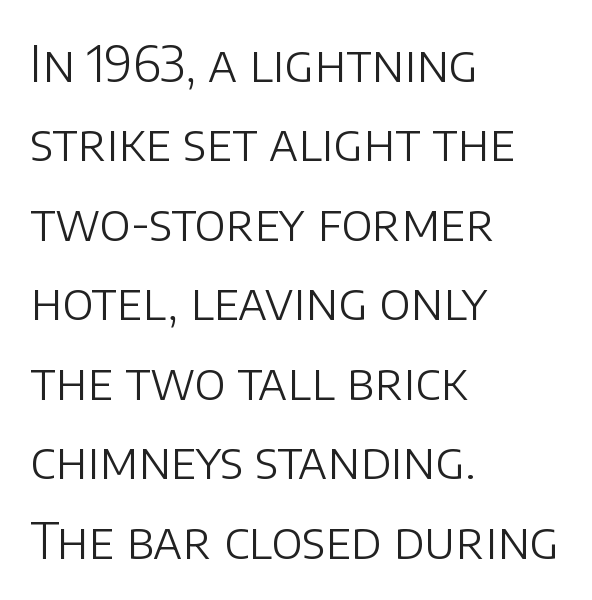
{"serif": "no", "italic": "no", "bold": "no", "weight": "light", "width": "normal", "stroke_contrast": "low", "x_height": "large", "monospaced": "no", "underline": "no", "align": "left", "line_spacing": "normal", "line_spacing_ratio": 1.59, "letter_spacing": "normal", "letter_spacing_em": 0.0, "glyph_px": 50}
